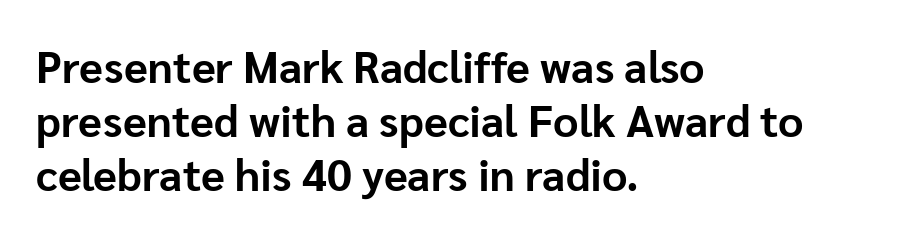
The image shows 44 px bold sans-serif type, upright; set left-aligned, line spacing 1.23x, normal letter spacing, not underlined; low stroke contrast and a medium x-height.
